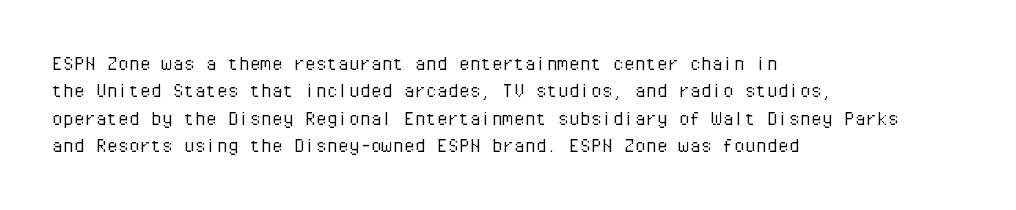
{"italic": "no", "bold": "no", "underline": "no", "align": "left", "line_spacing": "normal", "line_spacing_ratio": 1.25, "letter_spacing": "normal", "letter_spacing_em": 0.0, "glyph_px": 22}
